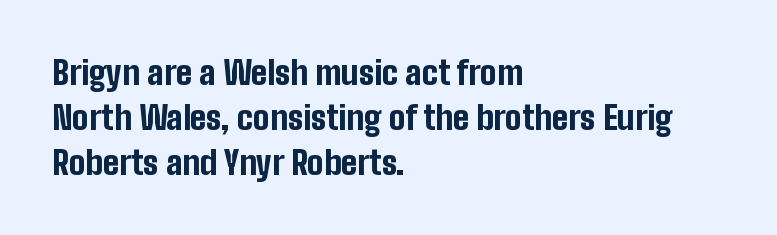
Quick note: underline off. Weight: bold. Here the designer chose a conventional face with non-uniform glyph widths. The lines are quadded left. The lettering stays uniformly vertical, giving the passage a roman look. The rendering shows plain stroke endings on the letterforms — a sans-serif design.
